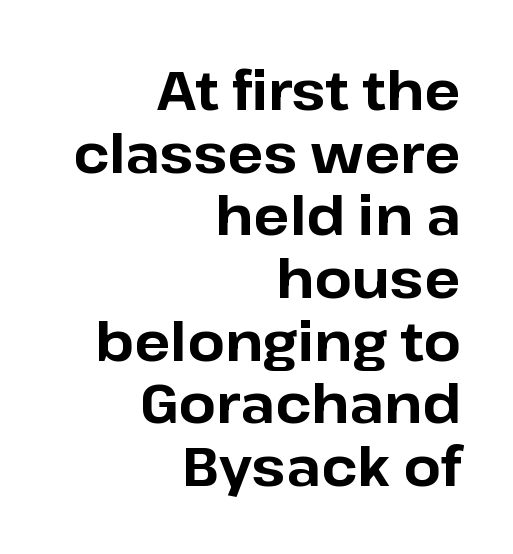
Bold? Absolutely — the strokes are thick and heavy. If you drew a line through each stem, it would be perfectly vertical. Spacing verdict: proportional, widths tailored to each character. Clear beneath every line of the passage. Short note: letters normally spaced.
